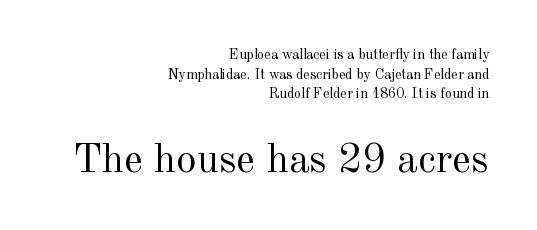
{"serif": "yes", "italic": "no", "bold": "no", "weight": "regular", "width": "normal", "x_height": "small", "monospaced": "no", "underline": "no", "align": "right", "line_spacing": "normal", "line_spacing_ratio": 1.4, "letter_spacing": "normal", "letter_spacing_em": 0.0, "larger_block": "second", "size_ratio": 2.93, "glyph_px": 41}
